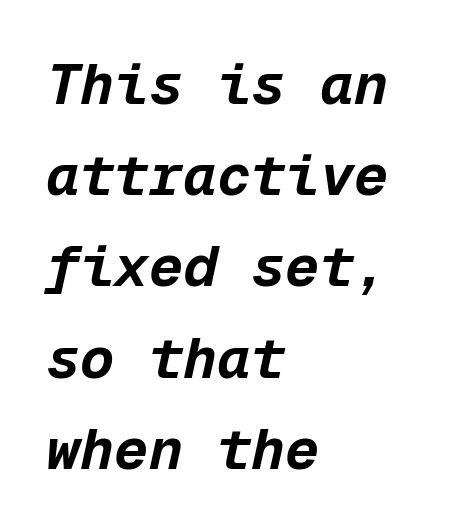
The lines are quadded left. Would a proofreader flag this as italicized? Yes. Set as a true bold cut, around the 700 mark. Note the uniform advance width — an 'i' takes as much space as an 'm'.
